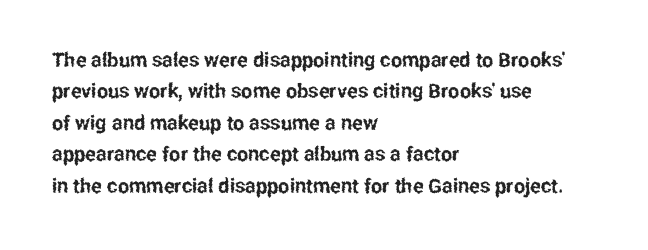
Compared with a centered layout, this one pins lines to the left instead. The space beneath each line is pristine and unruled. The passage shown stacks its lines at a standard gap. Do the letters lean? They stand straight. Spacing between characters is what you'd get straight out of the box.
